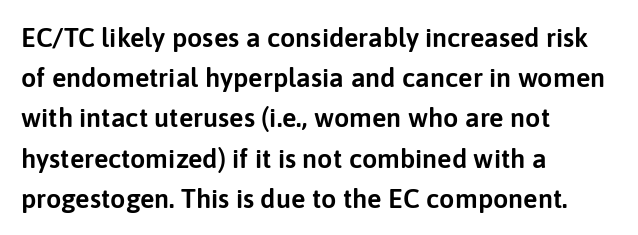
Summary of vertical rhythm: regular, with standard interline spacing. No italicization has been applied; the sample stays upright. One-word summary of the alignment: left. The line texture is even and compact thanks to regular tracking. The space directly below the letters is spotless.
